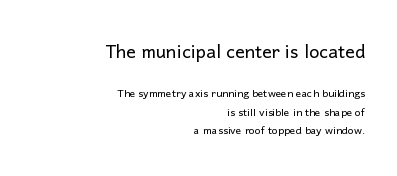
The image shows 24 px text type, upright; set right-aligned, normal line spacing (1.3x), normal letter spacing, not underlined; the first (top) block is 1.71x larger.
